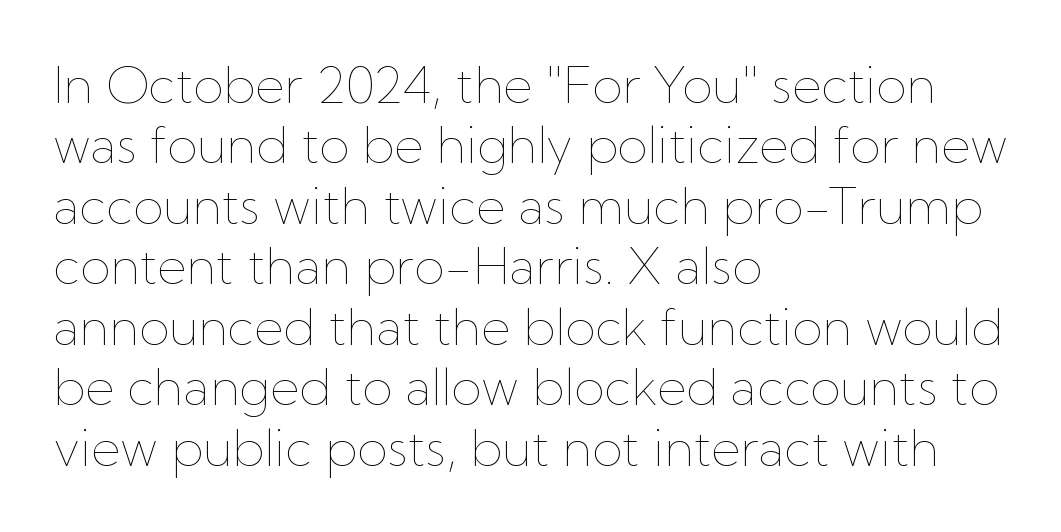
{"italic": "no", "bold": "no", "weight": "thin", "width": "normal", "stroke_contrast": "low", "x_height": "medium", "monospaced": "no", "underline": "no", "align": "left", "line_spacing_ratio": 1.21, "letter_spacing": "normal", "letter_spacing_em": 0.0, "glyph_px": 50}
